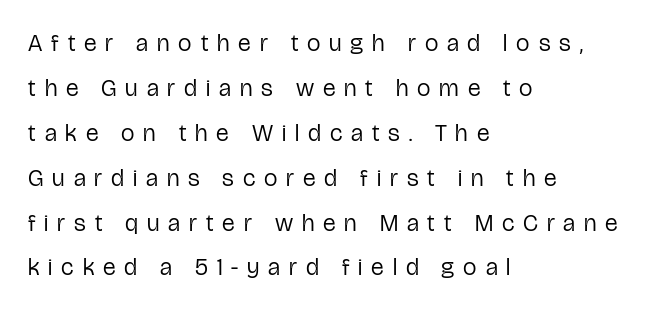
Q: Is the text bold? A: No.
Q: Is the text italic (slanted)? A: No, it is upright.
Q: Is the text underlined? A: No.
Q: How is the paragraph aligned? A: Left-aligned.
Q: Is the spacing between letters normal or unusually wide? A: Unusually wide.
